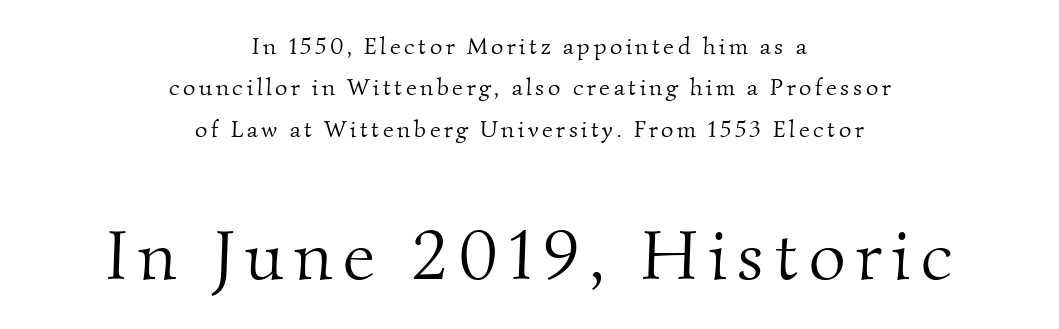
Q: Is the text bold? A: No.
Q: Is the typeface a serif or a sans-serif typeface? A: Serif.
Q: Is the text underlined? A: No.
Q: How is the paragraph aligned? A: Centered.
Q: Which block of text is set in a larger size, the first (top) or the second (bottom)? A: The second (bottom) one.
Q: Width (condensed, normal, or wide)? A: Normal.
Q: Stroke contrast? A: Medium.
Q: x-height? A: Small.
Q: Monospaced? A: No.
